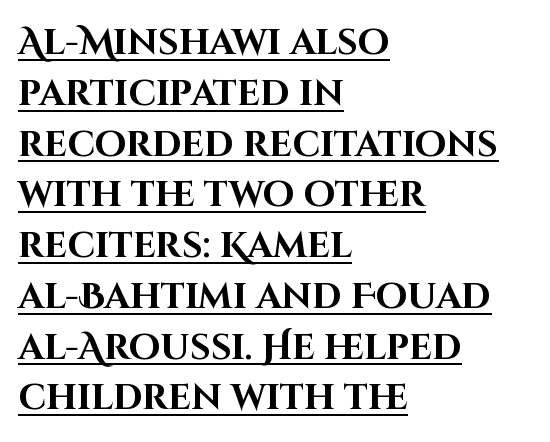
{"serif": "no", "italic": "no", "bold": "yes", "weight": "bold", "width": "normal", "stroke_contrast": "high", "x_height": "large", "monospaced": "no", "underline": "yes", "align": "left", "line_spacing": "normal", "line_spacing_ratio": 1.41, "letter_spacing": "normal", "letter_spacing_em": 0.0, "glyph_px": 36}
